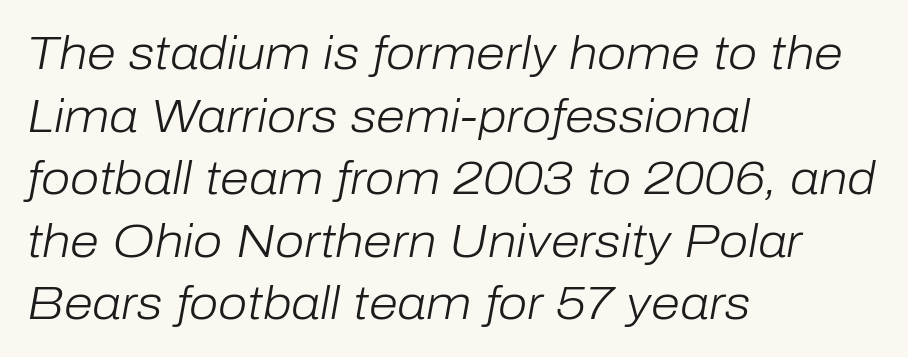
Q: Is the text bold? A: No.
Q: Is the text italic (slanted)? A: Yes, it leans right by about 10 degrees.
Q: Is the text underlined? A: No.
Q: How is the paragraph aligned? A: Left-aligned.
Q: Is the spacing between letters normal or unusually wide? A: Normal.
Q: Is the spacing between lines tight, normal or loose? A: Normal.
Q: Width (condensed, normal, or wide)? A: Normal.
Q: Stroke contrast? A: Low.
Q: x-height? A: Medium.
Q: Monospaced? A: No.
